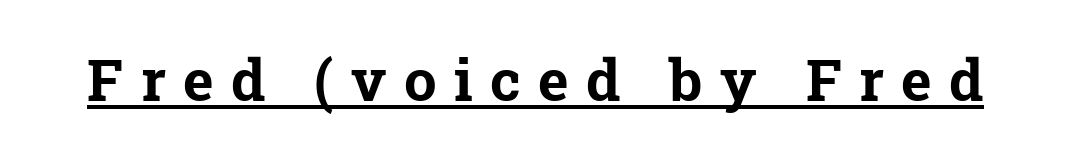
Q: Is the text bold? A: Yes.
Q: Is the typeface a serif or a sans-serif typeface? A: Serif.
Q: Is the text underlined? A: Yes.
Q: Is the spacing between letters normal or unusually wide? A: Unusually wide.
Q: Width (condensed, normal, or wide)? A: Normal.
Q: Stroke contrast? A: Low.
Q: x-height? A: Medium.
Q: Monospaced? A: No.
